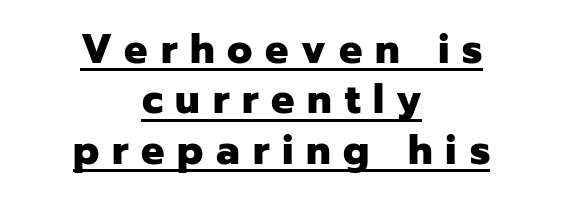
Q: Is the text bold? A: Yes.
Q: Is the text italic (slanted)? A: No, it is upright.
Q: Is the typeface a serif or a sans-serif typeface? A: Sans-serif.
Q: Is the text underlined? A: Yes.
Q: How is the paragraph aligned? A: Centered.
Q: Is the spacing between letters normal or unusually wide? A: Unusually wide.
Q: Width (condensed, normal, or wide)? A: Normal.
Q: Stroke contrast? A: Low.
Q: x-height? A: Medium.
Q: Monospaced? A: No.
